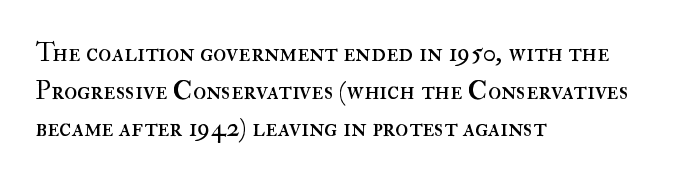
Q: Is the text bold? A: No.
Q: Is the text italic (slanted)? A: No, it is upright.
Q: Is the text underlined? A: No.
Q: How is the paragraph aligned? A: Left-aligned.
Q: Is the spacing between letters normal or unusually wide? A: Normal.
Q: Is the spacing between lines tight, normal or loose? A: Normal.
